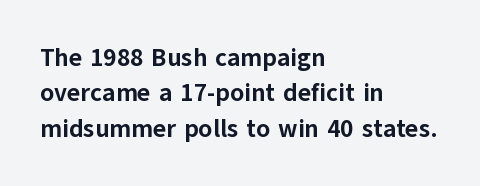
Q: Is the text bold? A: Yes.
Q: Is the text italic (slanted)? A: No, it is upright.
Q: Is the text underlined? A: No.
Q: How is the paragraph aligned? A: Left-aligned.
Q: Is the spacing between letters normal or unusually wide? A: Normal.
Q: Is the spacing between lines tight, normal or loose? A: Normal.
